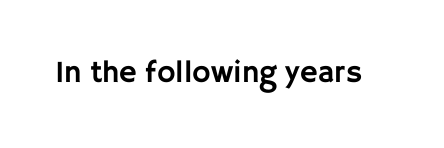
Q: Is the text italic (slanted)? A: No, it is upright.
Q: Is the typeface a serif or a sans-serif typeface? A: Sans-serif.
Q: Is the text underlined? A: No.
Q: Is the spacing between letters normal or unusually wide? A: Normal.
Q: Width (condensed, normal, or wide)? A: Normal.
Q: Stroke contrast? A: Low.
Q: x-height? A: Large.
Q: Monospaced? A: No.
